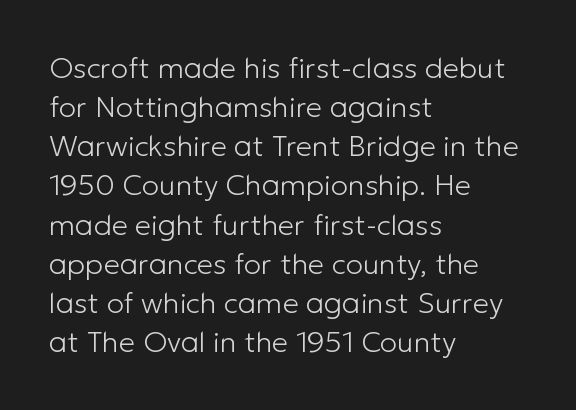
Q: Is the text bold? A: No.
Q: Is the text italic (slanted)? A: No, it is upright.
Q: Is the typeface a serif or a sans-serif typeface? A: Sans-serif.
Q: Is the text underlined? A: No.
Q: How is the paragraph aligned? A: Left-aligned.
Q: Is the spacing between letters normal or unusually wide? A: Normal.
Q: Is the spacing between lines tight, normal or loose? A: Normal.
Q: Width (condensed, normal, or wide)? A: Normal.
Q: Stroke contrast? A: Low.
Q: x-height? A: Medium.
Q: Monospaced? A: No.
